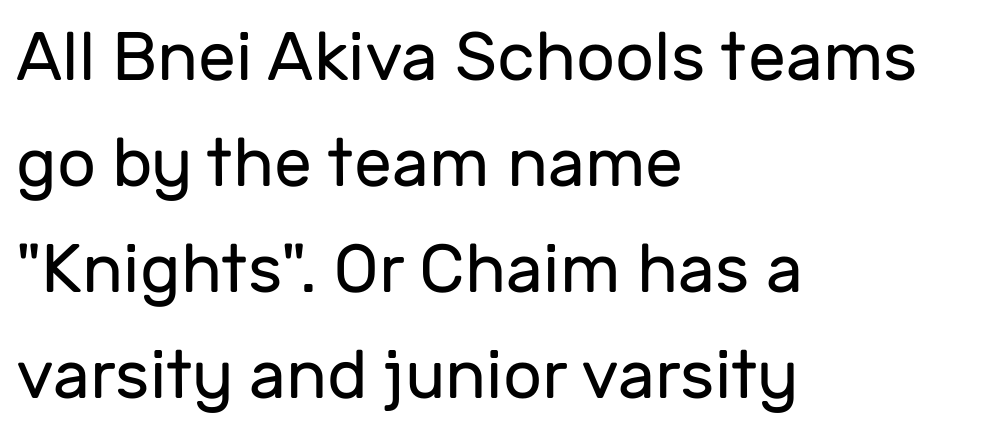
{"serif": "no", "italic": "no", "bold": "no", "weight": "regular", "width": "normal", "stroke_contrast": "low", "x_height": "medium", "monospaced": "no", "underline": "no", "align": "left", "line_spacing": "normal", "line_spacing_ratio": 1.56, "letter_spacing": "normal", "letter_spacing_em": 0.0, "glyph_px": 68}
